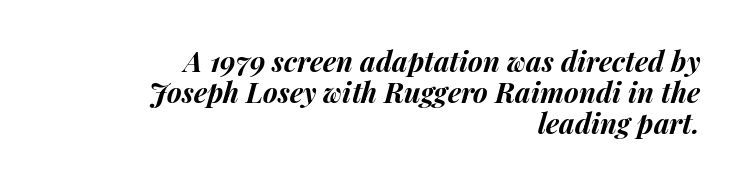
{"italic": "yes", "lean": "right", "slant_degrees": 14, "bold": "yes", "weight": "bold", "width": "normal", "stroke_contrast": "medium", "x_height": "medium", "monospaced": "no", "underline": "no", "align": "right", "line_spacing": "tight", "line_spacing_ratio": 1.1, "letter_spacing": "normal", "letter_spacing_em": 0.0, "glyph_px": 28}
